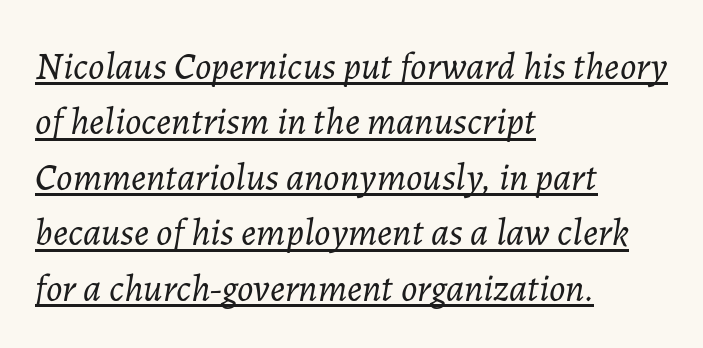
The image shows 38 px light type, italic (leaning right); set left-aligned, normal line spacing (1.46x), normal letter spacing, underlined; low stroke contrast and a medium x-height.
